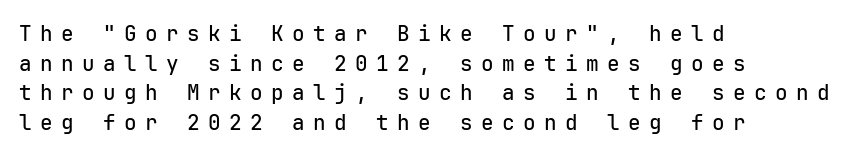
Words float on clear page, feet unadorned. The typesetter chose a ragged-right arrangement here. Nope, not italic — everything's standing straight. The tracking jumps out immediately: characters are airy and widely separated.
